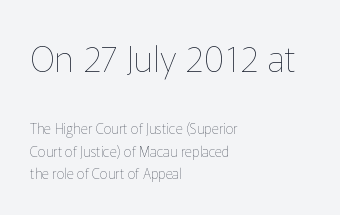
{"italic": "no", "bold": "no", "weight": "thin", "width": "normal", "stroke_contrast": "low", "x_height": "medium", "monospaced": "no", "underline": "no", "align": "left", "line_spacing": "normal", "line_spacing_ratio": 1.62, "letter_spacing": "normal", "letter_spacing_em": 0.0, "larger_block": "first", "size_ratio": 2.57, "glyph_px": 36}
